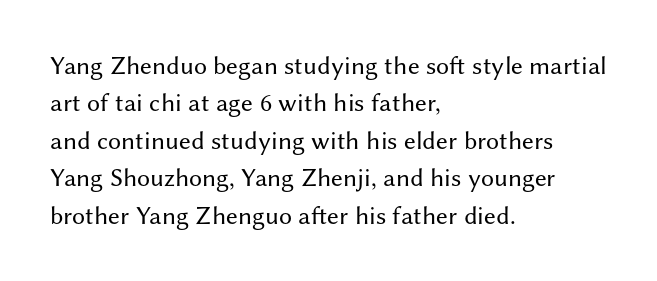
Is the letter spacing exaggerated? No — it looks like the ordinary default. This block has exactly the height ordinary leading produces. This is the regular roman posture of the typeface. Weight: not bold — regular or lighter.
